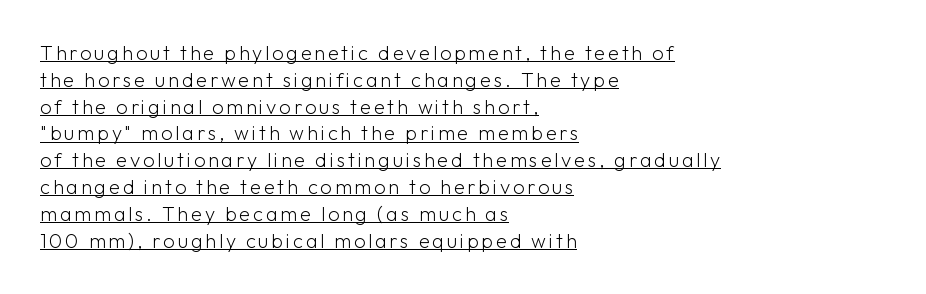
Q: Is the text bold? A: No.
Q: Is the text italic (slanted)? A: No, it is upright.
Q: Is the text underlined? A: Yes.
Q: How is the paragraph aligned? A: Left-aligned.
Q: Is the spacing between lines tight, normal or loose? A: Normal.
